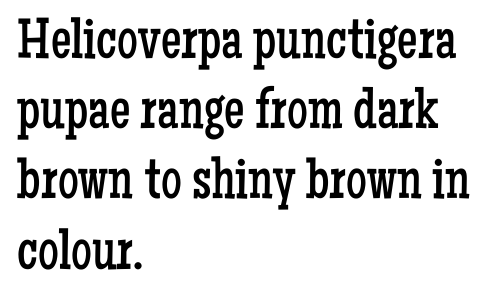
Q: Is the text bold? A: No.
Q: Is the text italic (slanted)? A: No, it is upright.
Q: Is the typeface a serif or a sans-serif typeface? A: Serif.
Q: Is the text underlined? A: No.
Q: How is the paragraph aligned? A: Left-aligned.
Q: Is the spacing between letters normal or unusually wide? A: Normal.
Q: Width (condensed, normal, or wide)? A: Condensed.
Q: Stroke contrast? A: Low.
Q: x-height? A: Medium.
Q: Monospaced? A: No.
